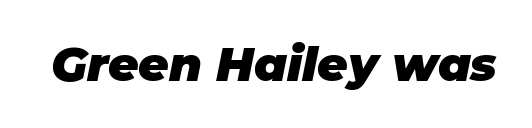
The image shows 47 px heavy type, italic (leaning right); set normal letter spacing, not underlined; low stroke contrast and a large x-height.
